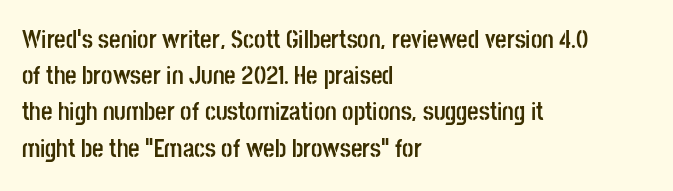
The image shows 25 px bold type, upright; set left-aligned, normal line spacing (1.45x), normal letter spacing, not underlined.
